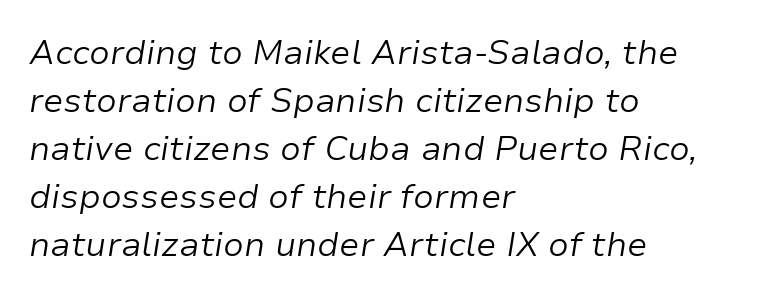
{"italic": "yes", "lean": "right", "slant_degrees": 9, "bold": "no", "weight": "light", "width": "normal", "stroke_contrast": "low", "x_height": "medium", "monospaced": "no", "underline": "no", "align": "left", "line_spacing": "normal", "line_spacing_ratio": 1.41, "letter_spacing": "normal", "letter_spacing_em": 0.0, "glyph_px": 34}
